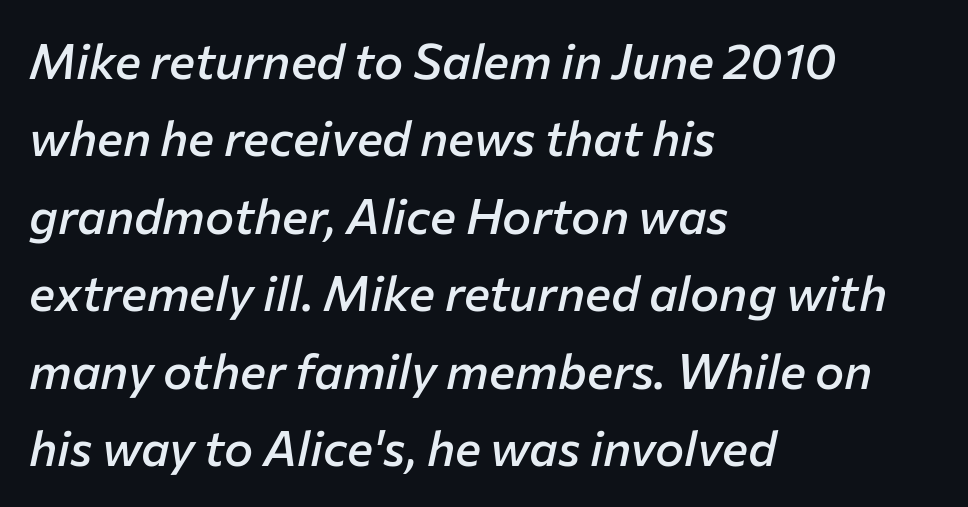
{"italic": "yes", "lean": "right", "slant_degrees": 12, "bold": "semi", "weight": "semibold", "width": "normal", "stroke_contrast": "low", "x_height": "medium", "monospaced": "no", "underline": "no", "align": "left", "line_spacing": "normal", "line_spacing_ratio": 1.58, "letter_spacing": "normal", "letter_spacing_em": 0.0, "glyph_px": 49}
